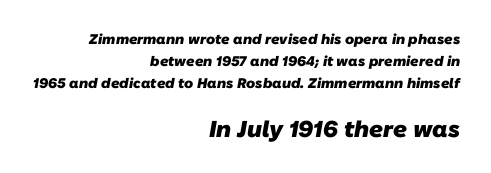
{"bold": "yes", "underline": "no", "align": "right", "line_spacing": "normal", "line_spacing_ratio": 1.58, "letter_spacing": "normal", "letter_spacing_em": 0.0, "larger_block": "second", "size_ratio": 1.64, "glyph_px": 23}
